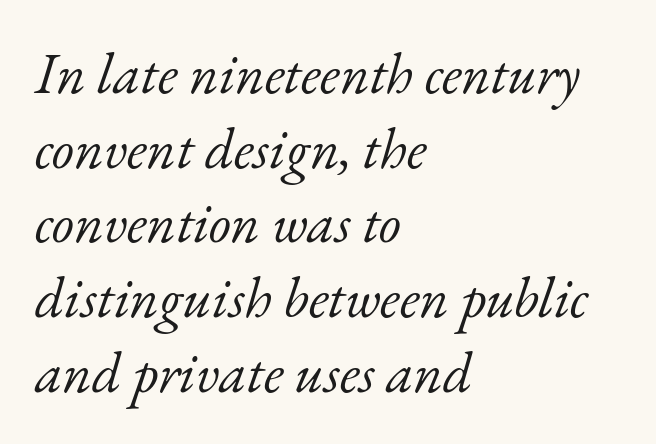
The image shows 57 px light serif type, italic (leaning right); set left-aligned, normal line spacing (1.31x), normal letter spacing, not underlined; low stroke contrast and a small x-height.
